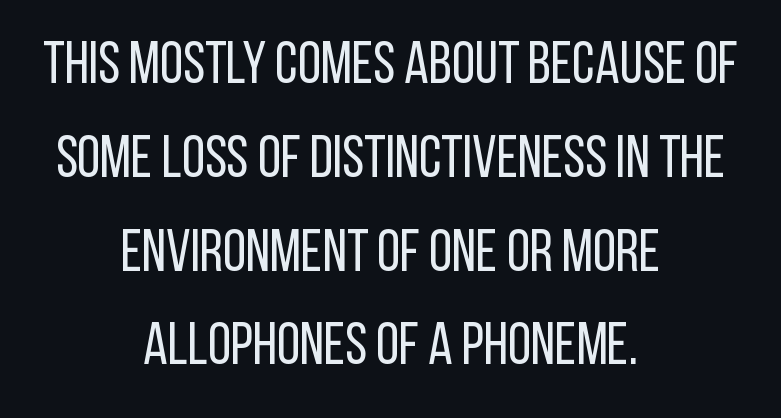
{"serif": "no", "italic": "no", "bold": "no", "weight": "regular", "width": "condensed", "stroke_contrast": "low", "x_height": "large", "monospaced": "no", "underline": "no", "align": "center", "line_spacing": "normal", "line_spacing_ratio": 1.59, "letter_spacing": "normal", "letter_spacing_em": 0.0, "glyph_px": 59}
